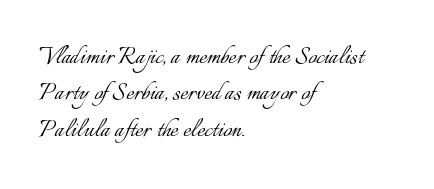
The image shows 30 px light type; set left-aligned, line spacing 1.21x, normal letter spacing, not underlined; low stroke contrast and a small x-height.
